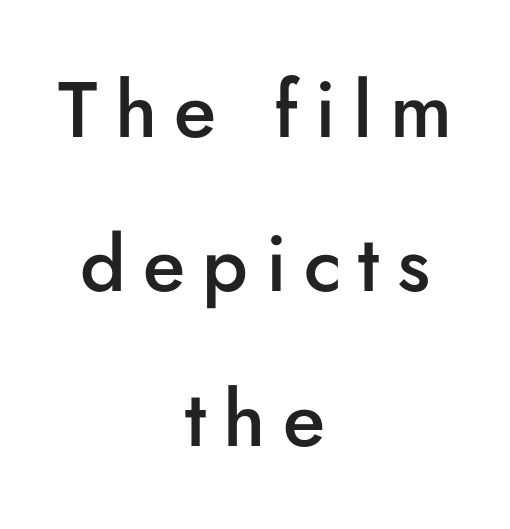
The image shows 78 px semibold sans-serif type, upright; set centered, loose line spacing (1.98x), unusually wide letter spacing (+0.22 em), not underlined; low stroke contrast and a small x-height.
